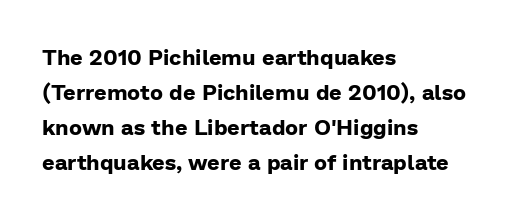
The image shows 22 px bold type, upright; set left-aligned, normal line spacing (1.59x), normal letter spacing, not underlined.
